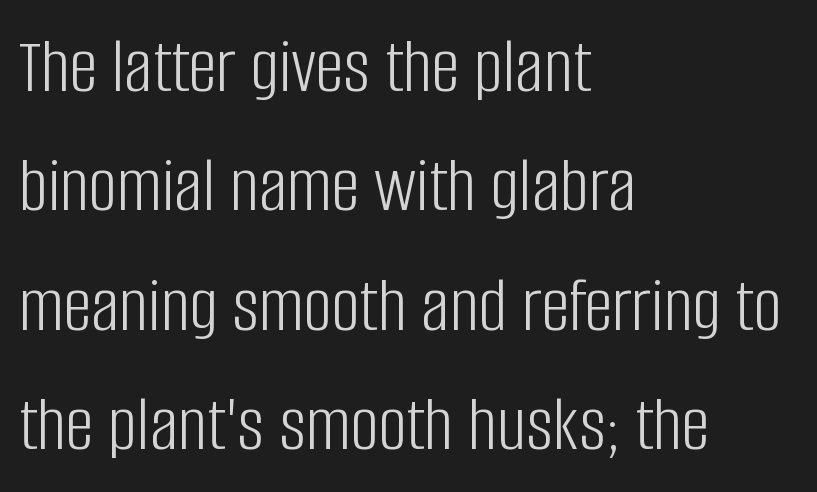
Q: Is the text bold? A: No.
Q: Is the text italic (slanted)? A: No, it is upright.
Q: Is the typeface a serif or a sans-serif typeface? A: Sans-serif.
Q: Is the text underlined? A: No.
Q: How is the paragraph aligned? A: Left-aligned.
Q: Is the spacing between letters normal or unusually wide? A: Normal.
Q: Is the spacing between lines tight, normal or loose? A: Normal.
Q: Width (condensed, normal, or wide)? A: Condensed.
Q: Stroke contrast? A: Low.
Q: x-height? A: Large.
Q: Monospaced? A: No.
